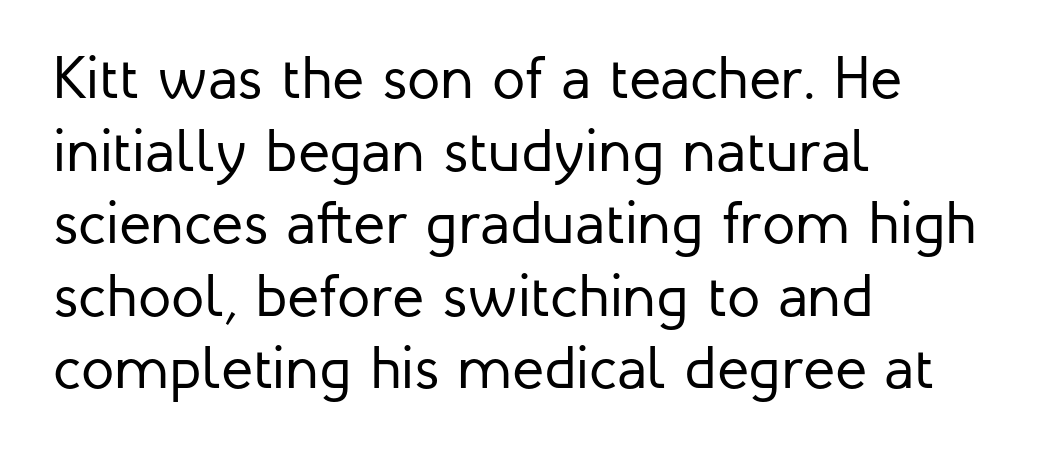
Compared with typical body copy, the letter spacing here is the same. Line starts are locked; line ends wander. The space directly below the letters is spotless. To sum up the face: it is a sans, with no serifs. Do the letters lean? They stand straight. Think standard paragraph weight, or any step lighter than that.
